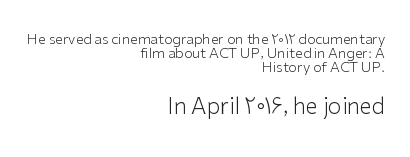
Q: Is the text bold? A: No.
Q: Is the text italic (slanted)? A: No, it is upright.
Q: Is the text underlined? A: No.
Q: How is the paragraph aligned? A: Right-aligned.
Q: Is the spacing between letters normal or unusually wide? A: Normal.
Q: Is the spacing between lines tight, normal or loose? A: Tight.
Q: Which block of text is set in a larger size, the first (top) or the second (bottom)? A: The second (bottom) one.
